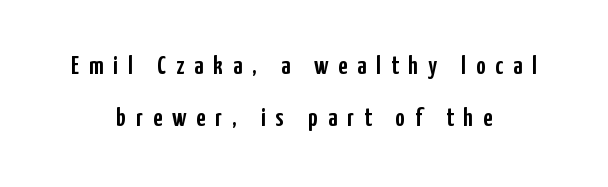
The image shows 26 px text type, upright; set centered, loose line spacing (2.01x), unusually wide letter spacing (+0.39 em), not underlined.
